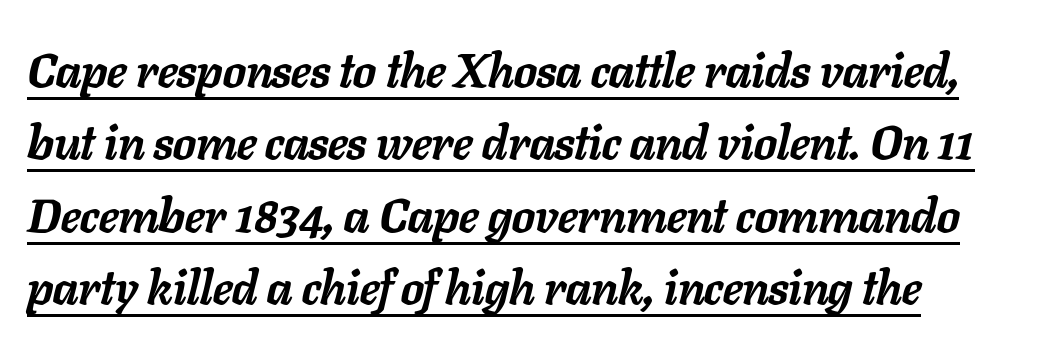
Q: Is the text bold? A: Yes.
Q: Is the text italic (slanted)? A: Yes, it leans right by about 11 degrees.
Q: Is the text underlined? A: Yes.
Q: Is the spacing between letters normal or unusually wide? A: Normal.
Q: Is the spacing between lines tight, normal or loose? A: Normal.
Q: Width (condensed, normal, or wide)? A: Normal.
Q: Stroke contrast? A: Low.
Q: x-height? A: Medium.
Q: Monospaced? A: No.
